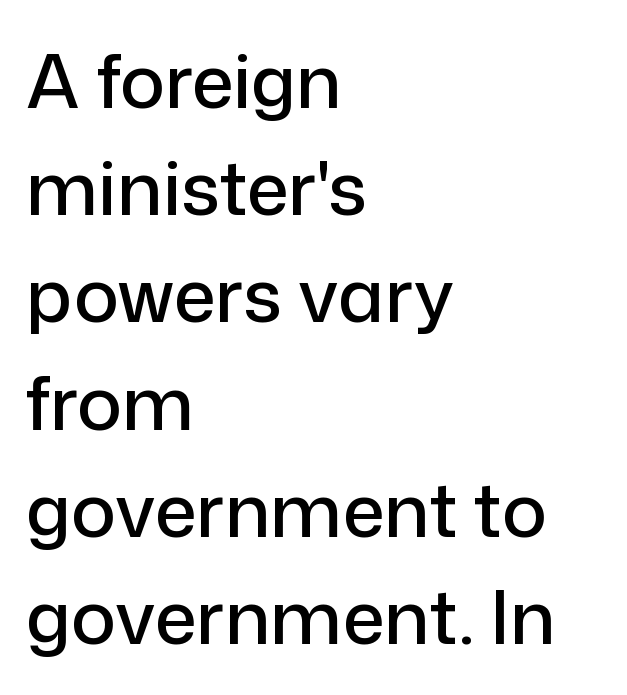
Q: Is the text italic (slanted)? A: No, it is upright.
Q: Is the typeface a serif or a sans-serif typeface? A: Sans-serif.
Q: Is the text underlined? A: No.
Q: How is the paragraph aligned? A: Left-aligned.
Q: Is the spacing between letters normal or unusually wide? A: Normal.
Q: Is the spacing between lines tight, normal or loose? A: Normal.
Q: Width (condensed, normal, or wide)? A: Normal.
Q: Stroke contrast? A: Low.
Q: x-height? A: Medium.
Q: Monospaced? A: No.
